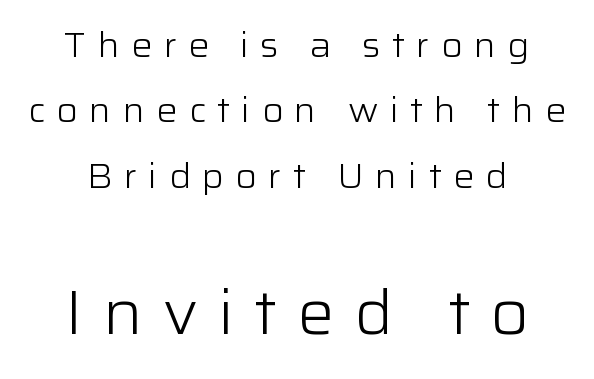
The image shows 62 px light sans-serif type, upright; set centered, line spacing 1.87x, unusually wide letter spacing (+0.32 em), not underlined; the second (bottom) block is 1.77x larger; low stroke contrast and a medium x-height.
